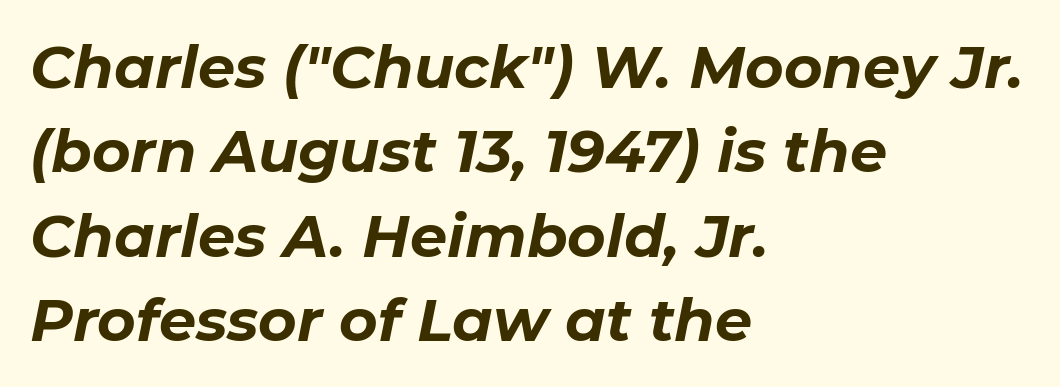
{"italic": "yes", "lean": "right", "slant_degrees": 11, "bold": "yes", "weight": "bold", "width": "normal", "stroke_contrast": "low", "x_height": "medium", "monospaced": "no", "underline": "no", "align": "left", "line_spacing": "normal", "line_spacing_ratio": 1.43, "letter_spacing": "normal", "letter_spacing_em": 0.0, "glyph_px": 59}
